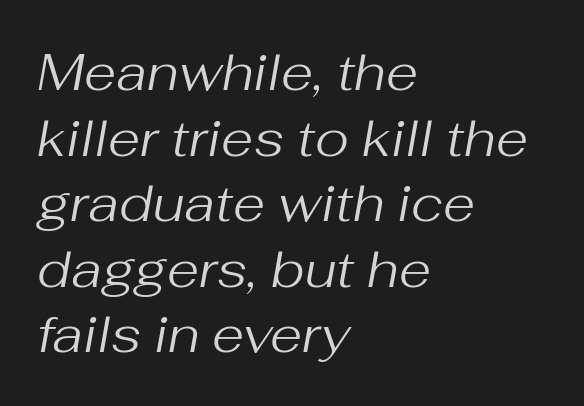
Heft: none added — not bold. Clear beneath every line of the passage. The rendering uses natural spacing where letterforms have individual widths. Italic: yes, the glyphs are oblique. This block has exactly the height ordinary leading produces.
